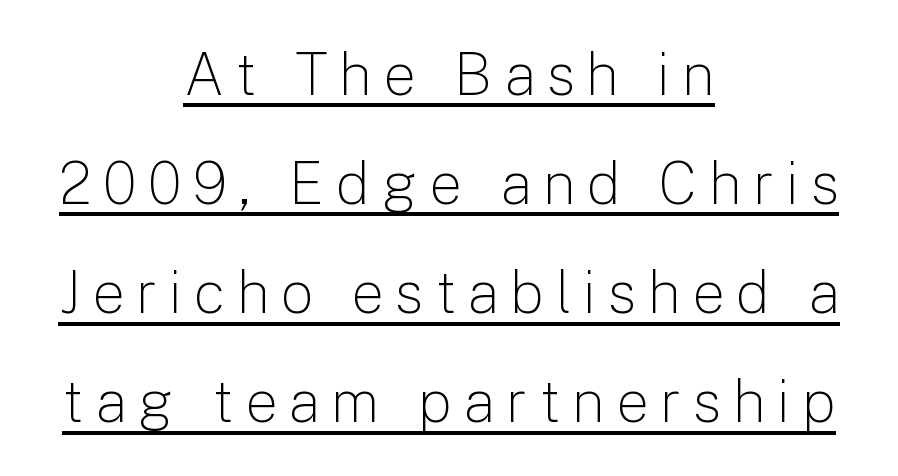
Q: Is the text bold? A: No.
Q: Is the text italic (slanted)? A: No, it is upright.
Q: Is the typeface a serif or a sans-serif typeface? A: Sans-serif.
Q: Is the text underlined? A: Yes.
Q: How is the paragraph aligned? A: Centered.
Q: Is the spacing between letters normal or unusually wide? A: Unusually wide.
Q: Width (condensed, normal, or wide)? A: Normal.
Q: Stroke contrast? A: Low.
Q: x-height? A: Medium.
Q: Monospaced? A: No.
